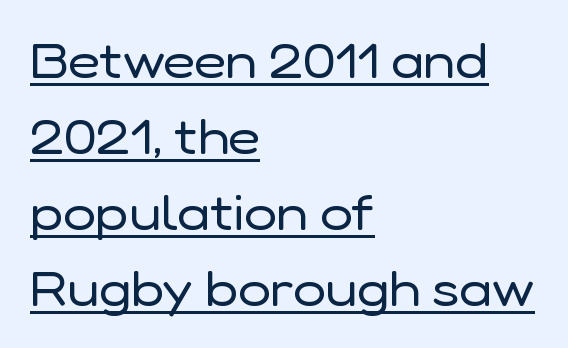
Q: Is the text bold? A: No.
Q: Is the text italic (slanted)? A: No, it is upright.
Q: Is the typeface a serif or a sans-serif typeface? A: Sans-serif.
Q: Is the text underlined? A: Yes.
Q: How is the paragraph aligned? A: Left-aligned.
Q: Is the spacing between letters normal or unusually wide? A: Normal.
Q: Is the spacing between lines tight, normal or loose? A: Normal.
Q: Width (condensed, normal, or wide)? A: Normal.
Q: Stroke contrast? A: Low.
Q: x-height? A: Medium.
Q: Monospaced? A: No.
